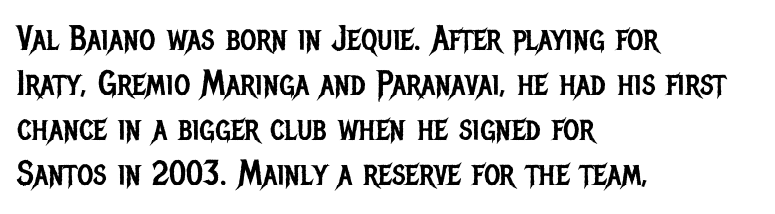
Q: Is the text bold? A: No.
Q: Is the text italic (slanted)? A: No, it is upright.
Q: Is the typeface a serif or a sans-serif typeface? A: Sans-serif.
Q: Is the text underlined? A: No.
Q: How is the paragraph aligned? A: Left-aligned.
Q: Is the spacing between letters normal or unusually wide? A: Normal.
Q: Is the spacing between lines tight, normal or loose? A: Normal.
Q: Width (condensed, normal, or wide)? A: Condensed.
Q: Stroke contrast? A: Low.
Q: x-height? A: Large.
Q: Monospaced? A: No.
